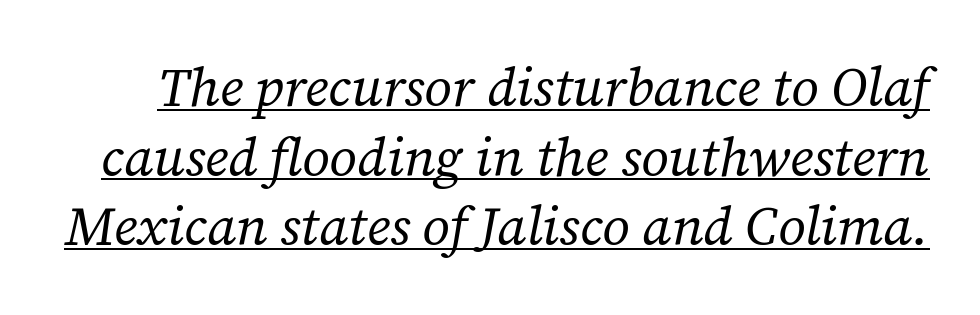
The image shows 54 px regular-weight serif type, italic (leaning right); set normal line spacing (1.29x), normal letter spacing, underlined; low stroke contrast and a medium x-height.
